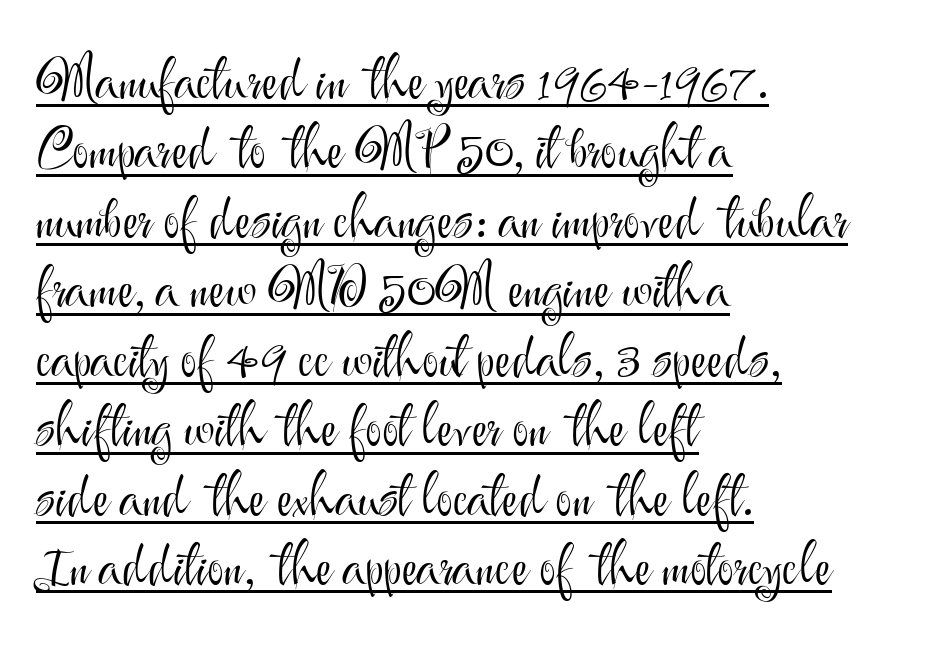
The image shows 56 px light sans-serif type; set left-aligned, line spacing 1.24x, normal letter spacing, underlined; medium stroke contrast and a small x-height.
